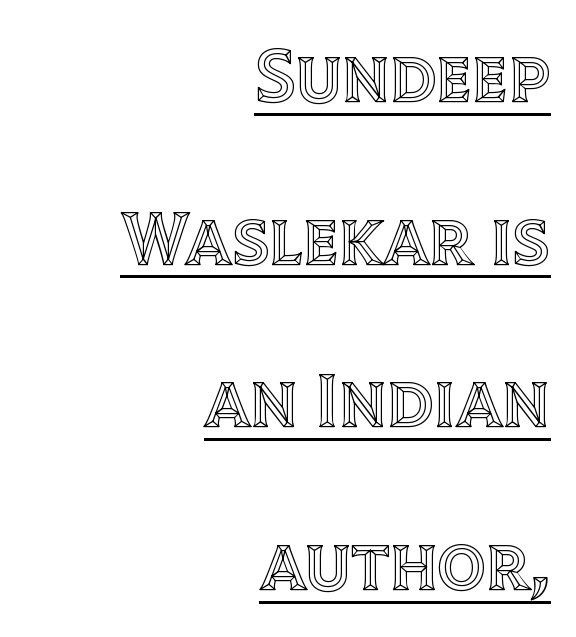
The image shows 76 px text type, upright; set right-aligned, loose line spacing (2.14x), normal letter spacing, underlined; a large x-height.
